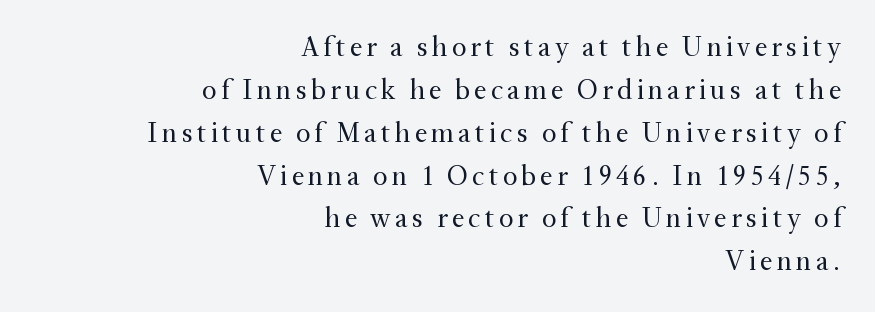
Where is the straight margin? On the right. Successive baselines arrive at the customary interval. This sample uses an upright cut, with every glyph sitting square on the baseline. This sample uses a serif face.
